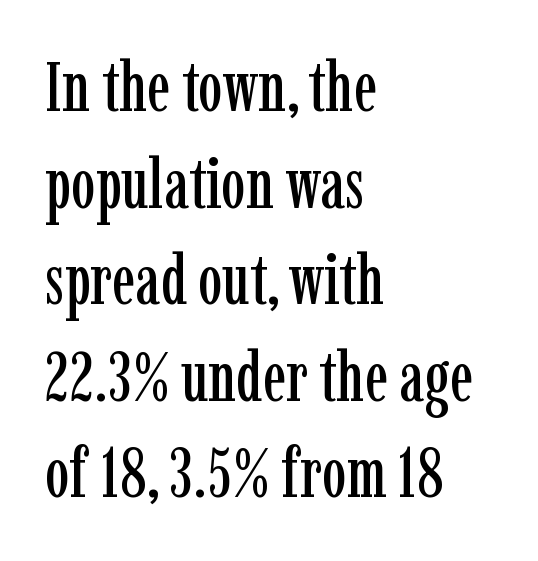
Q: Is the text italic (slanted)? A: No, it is upright.
Q: Is the typeface a serif or a sans-serif typeface? A: Serif.
Q: Is the text underlined? A: No.
Q: How is the paragraph aligned? A: Left-aligned.
Q: Is the spacing between letters normal or unusually wide? A: Normal.
Q: Is the spacing between lines tight, normal or loose? A: Normal.
Q: Width (condensed, normal, or wide)? A: Condensed.
Q: Stroke contrast? A: Low.
Q: x-height? A: Medium.
Q: Monospaced? A: No.
